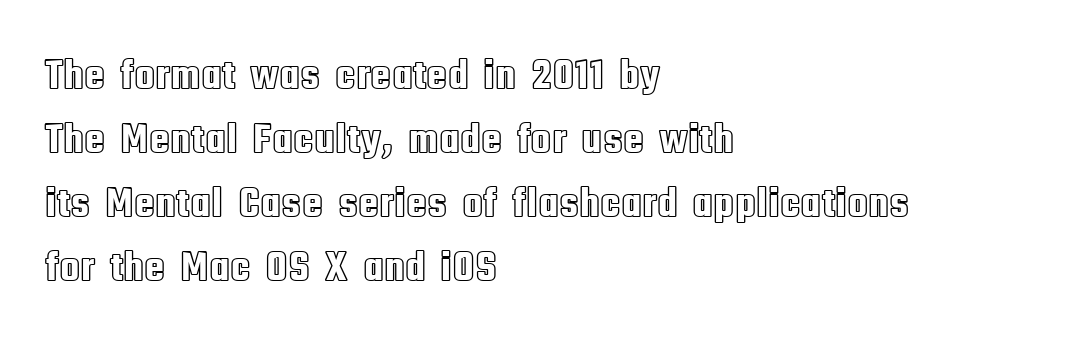
Q: Is the text italic (slanted)? A: No, it is upright.
Q: Is the text underlined? A: No.
Q: How is the paragraph aligned? A: Left-aligned.
Q: Is the spacing between letters normal or unusually wide? A: Normal.
Q: Is the spacing between lines tight, normal or loose? A: Normal.
Q: Width (condensed, normal, or wide)? A: Condensed.
Q: x-height? A: Large.
Q: Monospaced? A: No.
